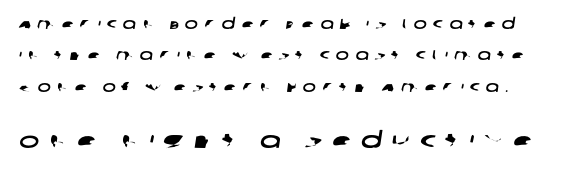
A typesetter would call this heavily tracked-out type. Descender tails drop into unmarked territory. Each new line begins a long way beneath the previous one. Typesetter's note — lower block bumped up in size, upper block left smaller.
